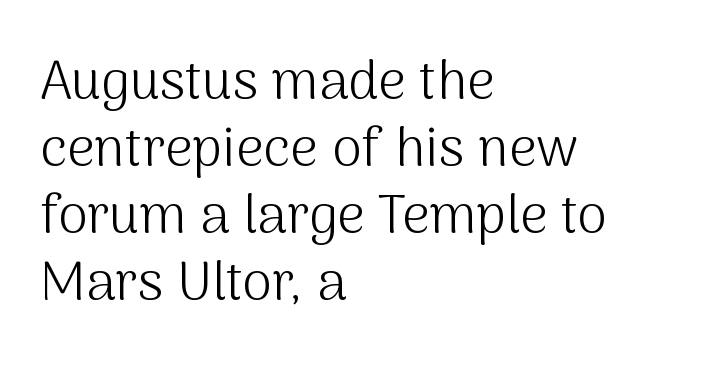
Q: Is the text bold? A: No.
Q: Is the text italic (slanted)? A: No, it is upright.
Q: Is the typeface a serif or a sans-serif typeface? A: Sans-serif.
Q: Is the text underlined? A: No.
Q: How is the paragraph aligned? A: Left-aligned.
Q: Is the spacing between letters normal or unusually wide? A: Normal.
Q: Width (condensed, normal, or wide)? A: Normal.
Q: Stroke contrast? A: Medium.
Q: x-height? A: Medium.
Q: Monospaced? A: No.
